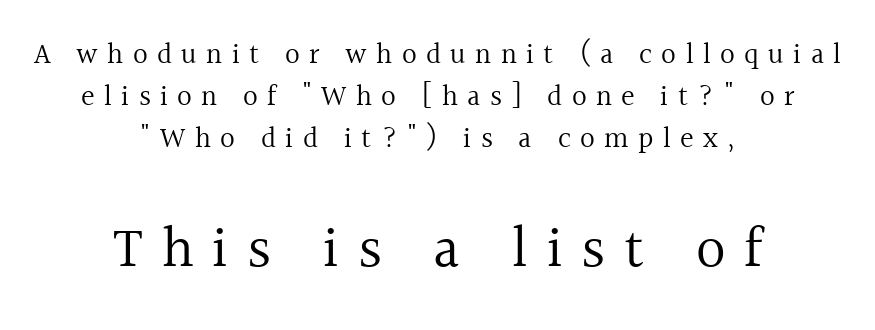
Q: Is the text bold? A: No.
Q: Is the text italic (slanted)? A: No, it is upright.
Q: Is the typeface a serif or a sans-serif typeface? A: Serif.
Q: Is the text underlined? A: No.
Q: How is the paragraph aligned? A: Centered.
Q: Is the spacing between letters normal or unusually wide? A: Unusually wide.
Q: Is the spacing between lines tight, normal or loose? A: Normal.
Q: Which block of text is set in a larger size, the first (top) or the second (bottom)? A: The second (bottom) one.
Q: Width (condensed, normal, or wide)? A: Normal.
Q: x-height? A: Medium.
Q: Monospaced? A: No.
